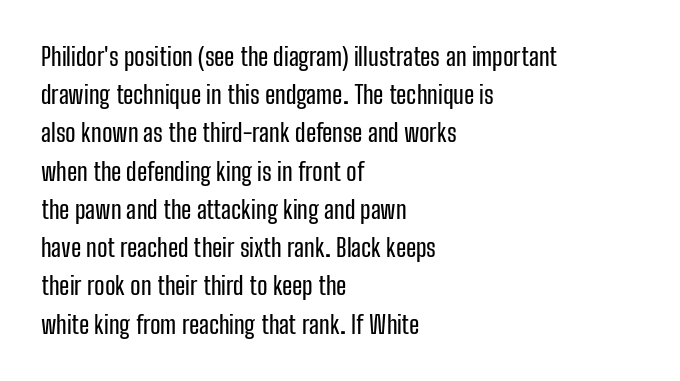
The image shows 25 px text type, upright; set left-aligned, normal line spacing (1.53x), normal letter spacing, not underlined.
